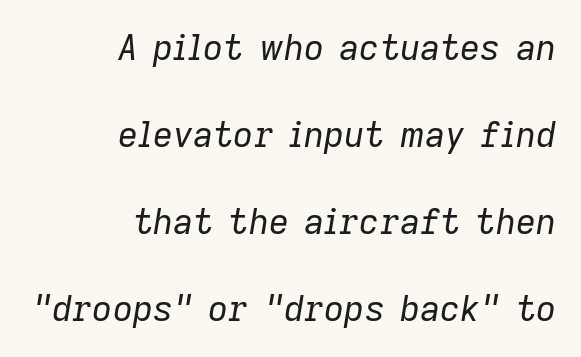
Q: Is the text bold? A: No.
Q: Is the text italic (slanted)? A: Yes, it leans right by about 9 degrees.
Q: Is the text underlined? A: No.
Q: How is the paragraph aligned? A: Right-aligned.
Q: Is the spacing between letters normal or unusually wide? A: Normal.
Q: Is the spacing between lines tight, normal or loose? A: Loose.
Q: Width (condensed, normal, or wide)? A: Normal.
Q: Stroke contrast? A: Low.
Q: x-height? A: Medium.
Q: Monospaced? A: No.
